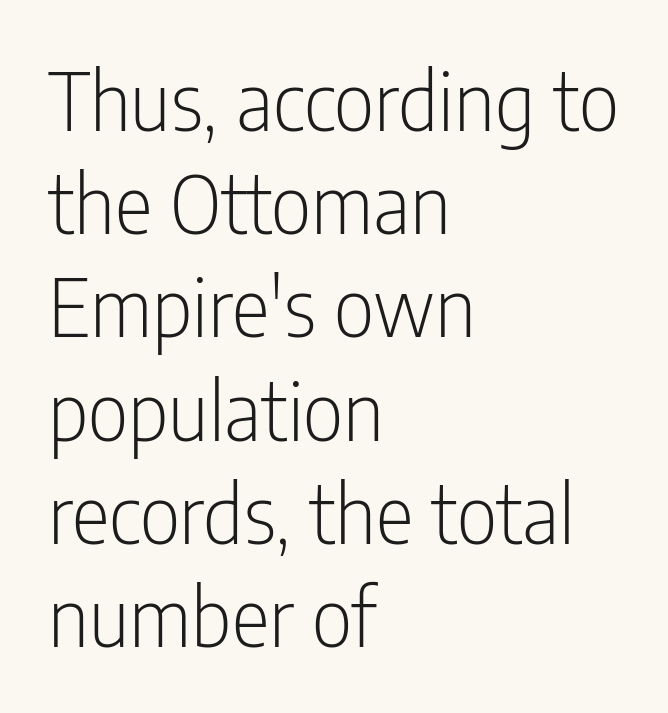
Q: Is the text bold? A: No.
Q: Is the text italic (slanted)? A: No, it is upright.
Q: Is the typeface a serif or a sans-serif typeface? A: Sans-serif.
Q: Is the text underlined? A: No.
Q: How is the paragraph aligned? A: Left-aligned.
Q: Is the spacing between letters normal or unusually wide? A: Normal.
Q: Is the spacing between lines tight, normal or loose? A: Normal.
Q: Width (condensed, normal, or wide)? A: Condensed.
Q: Stroke contrast? A: Low.
Q: x-height? A: Medium.
Q: Monospaced? A: No.
